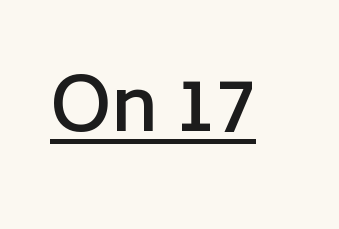
{"serif": "no", "italic": "no", "bold": "semi", "weight": "semibold", "width": "normal", "stroke_contrast": "low", "x_height": "medium", "monospaced": "no", "underline": "yes", "letter_spacing": "normal", "letter_spacing_em": 0.0, "glyph_px": 73}
